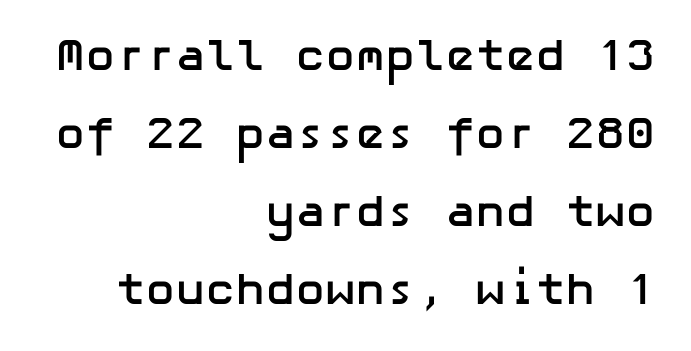
{"serif": "no", "italic": "no", "bold": "yes", "weight": "semibold", "width": "normal", "stroke_contrast": "low", "x_height": "medium", "underline": "no", "align": "right", "line_spacing_ratio": 1.73, "letter_spacing": "normal", "letter_spacing_em": 0.0, "glyph_px": 45}
